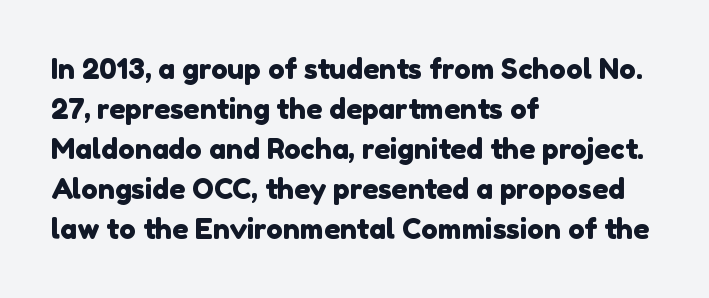
Q: Is the typeface a serif or a sans-serif typeface? A: Sans-serif.
Q: Is the text underlined? A: No.
Q: How is the paragraph aligned? A: Left-aligned.
Q: Is the spacing between letters normal or unusually wide? A: Normal.
Q: Is the spacing between lines tight, normal or loose? A: Normal.
Q: Width (condensed, normal, or wide)? A: Normal.
Q: x-height? A: Medium.
Q: Monospaced? A: No.
